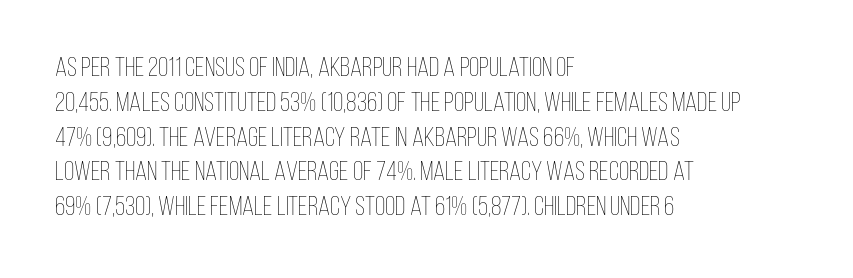
This sample keeps an unexceptional amount of space between lines. Characters remain perfectly vertical along every line. The gap between lines stays unmarked. Is this a heavy cut? Hardly; it is regular or lighter.
